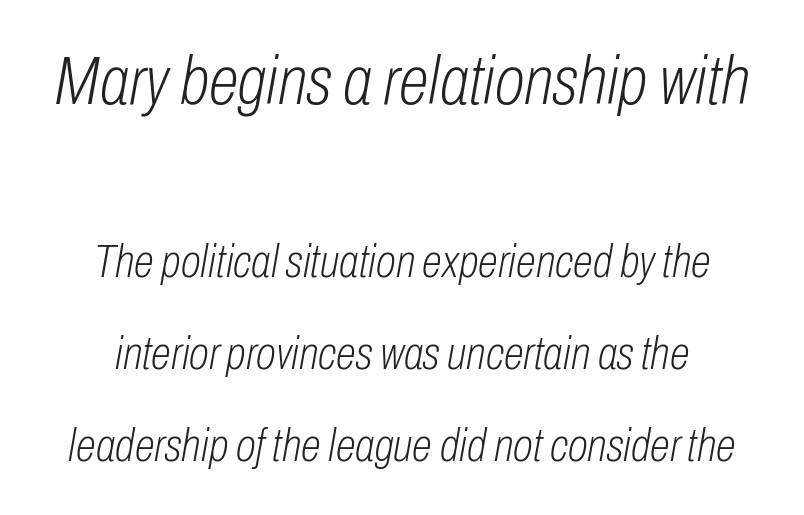
{"italic": "yes", "lean": "right", "slant_degrees": 10, "bold": "no", "weight": "light", "width": "condensed", "stroke_contrast": "low", "x_height": "medium", "monospaced": "no", "underline": "no", "line_spacing": "loose", "line_spacing_ratio": 2.0, "letter_spacing": "normal", "letter_spacing_em": 0.0, "larger_block": "first", "size_ratio": 1.5, "glyph_px": 69}
